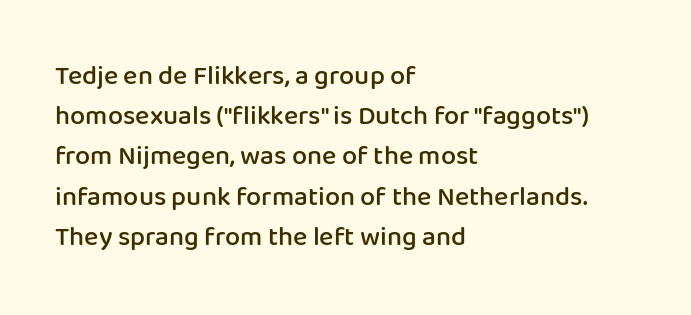
The image shows 27 px text type, upright; set left-aligned, normal line spacing (1.49x), normal letter spacing, not underlined.
